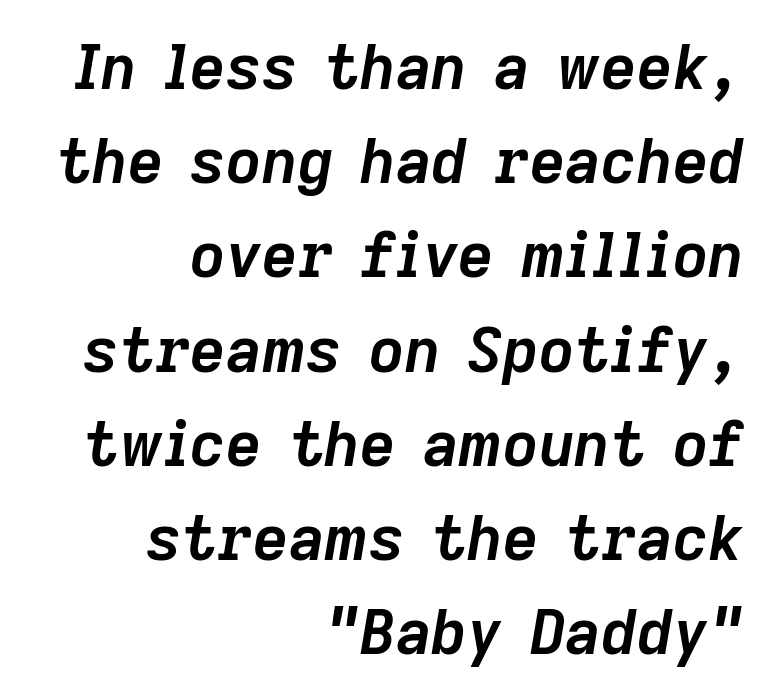
Q: Is the text bold? A: Yes.
Q: Is the text italic (slanted)? A: Yes, it leans right by about 9 degrees.
Q: Is the text underlined? A: No.
Q: How is the paragraph aligned? A: Right-aligned.
Q: Is the spacing between letters normal or unusually wide? A: Normal.
Q: Is the spacing between lines tight, normal or loose? A: Normal.
Q: Width (condensed, normal, or wide)? A: Normal.
Q: Stroke contrast? A: Low.
Q: x-height? A: Medium.
Q: Monospaced? A: No.
